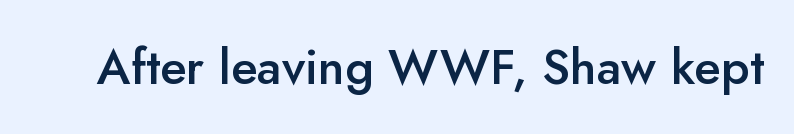
{"serif": "no", "italic": "no", "bold": "semi", "weight": "semibold", "width": "normal", "stroke_contrast": "low", "x_height": "small", "monospaced": "no", "underline": "no", "letter_spacing": "normal", "letter_spacing_em": 0.0, "glyph_px": 49}
